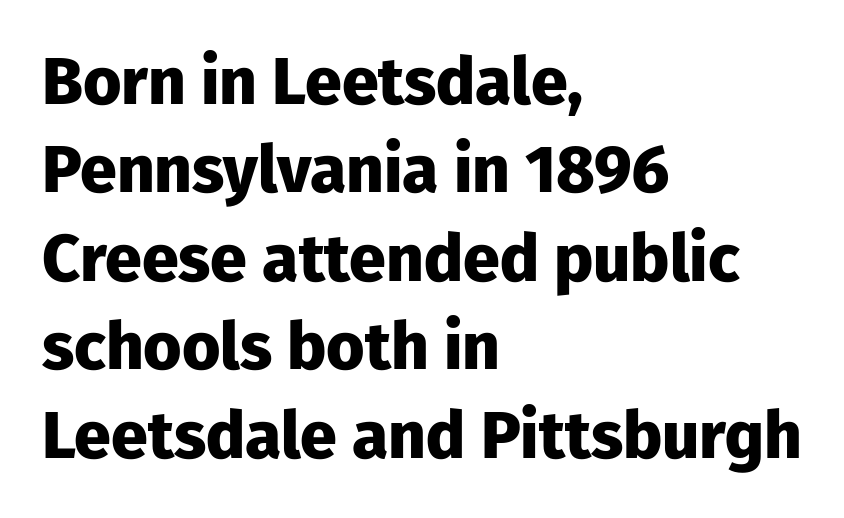
No feet cap the strokes, marking this as sans-serif type. The lettering holds an erect, upright posture throughout. Vertical spacing — default. The glyphs have the mass of a bold cut. Underlining? Definitely not there.
